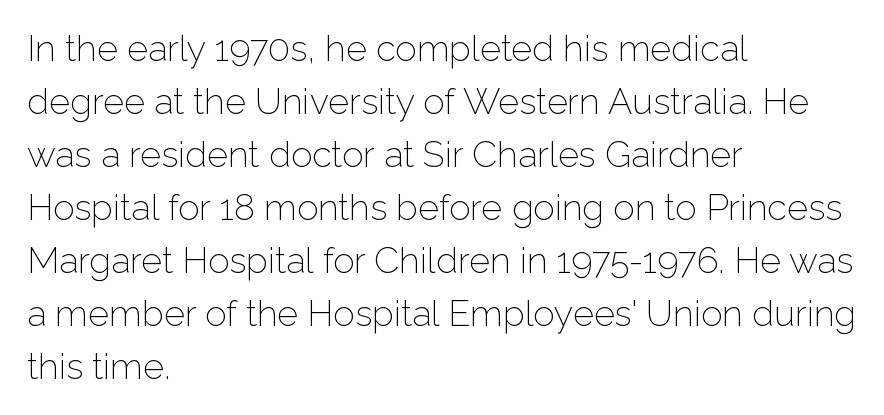
Nothing unusual about the tracking: characters are spaced as the font intends. This sample uses an upright cut, with every glyph sitting square on the baseline. The weight tops out at a normal text grade. Quick note: interline space is typical. These lines are rendered in a variable-pitch font.
